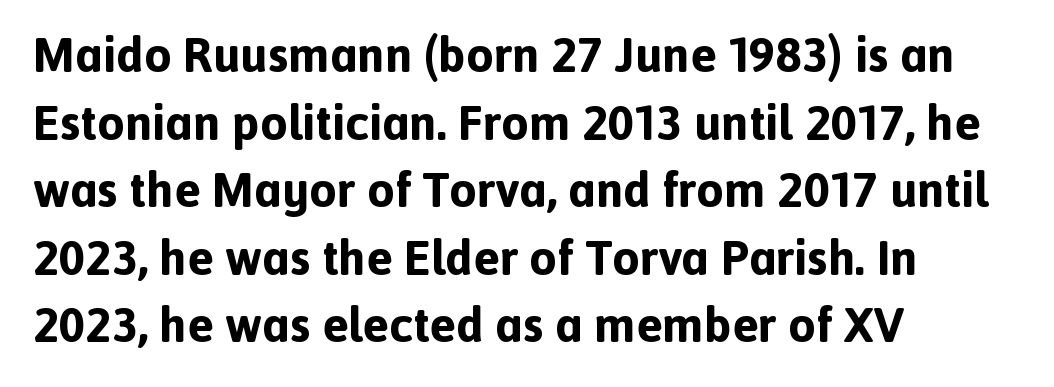
{"serif": "no", "italic": "no", "bold": "yes", "weight": "bold", "width": "normal", "x_height": "medium", "monospaced": "no", "underline": "no", "align": "left", "line_spacing": "normal", "line_spacing_ratio": 1.38, "letter_spacing": "normal", "letter_spacing_em": 0.0, "glyph_px": 49}
